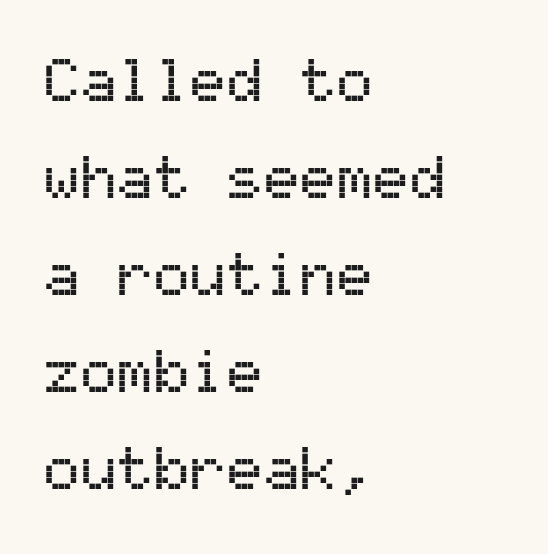
This rendering uses left alignment, leaving the right contour irregular. How are the letters spaced? Ordinarily, with no added tracking. In terms of letterform style, serifs are entirely absent. Check the space under the baseline: it is left empty.
